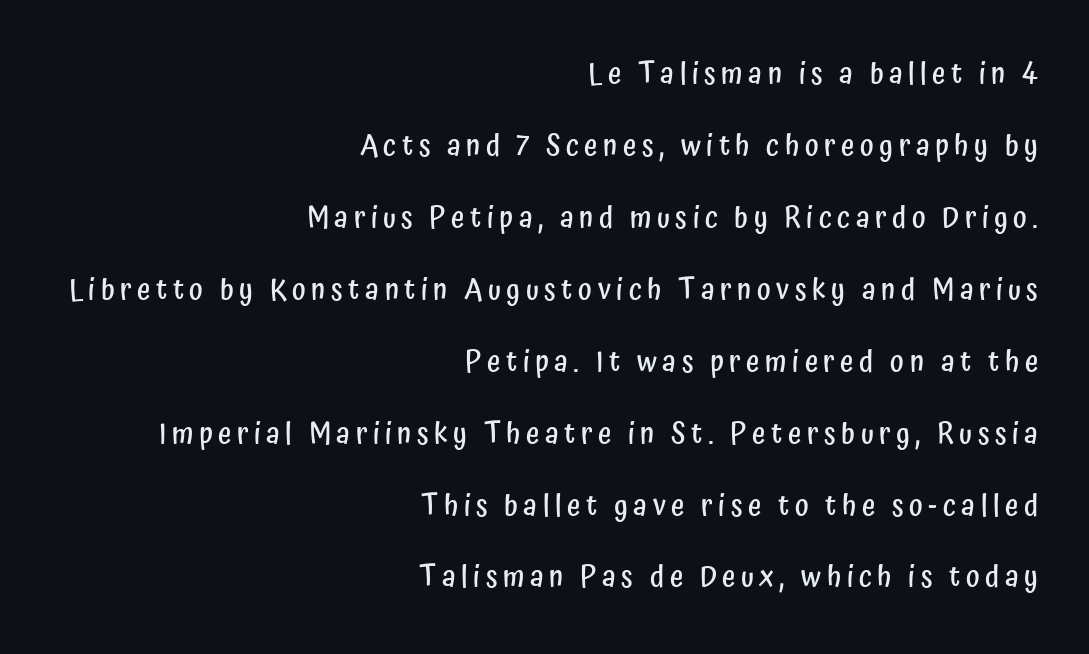
{"serif": "no", "italic": "no", "bold": "semi", "weight": "semibold", "width": "condensed", "stroke_contrast": "low", "x_height": "medium", "monospaced": "no", "underline": "no", "align": "right", "line_spacing": "loose", "line_spacing_ratio": 2.48, "glyph_px": 29}
